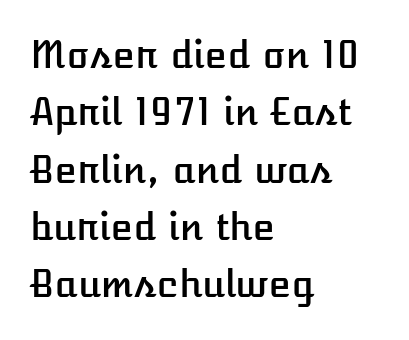
{"italic": "no", "width": "normal", "stroke_contrast": "low", "x_height": "medium", "monospaced": "no", "underline": "no", "align": "left", "line_spacing": "normal", "line_spacing_ratio": 1.55, "letter_spacing": "normal", "letter_spacing_em": 0.0, "glyph_px": 37}
